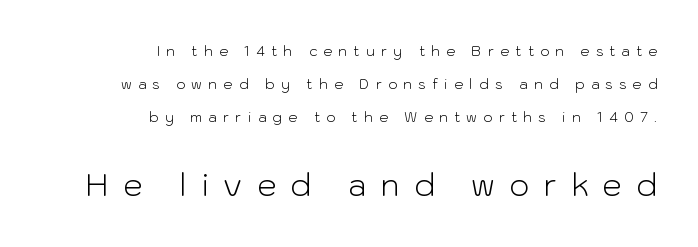
{"serif": "no", "italic": "no", "bold": "no", "weight": "light", "width": "normal", "stroke_contrast": "low", "x_height": "medium", "monospaced": "no", "underline": "no", "align": "right", "line_spacing": "loose", "line_spacing_ratio": 2.34, "letter_spacing": "wide", "letter_spacing_em": 0.46, "larger_block": "second", "size_ratio": 2.21, "glyph_px": 31}
